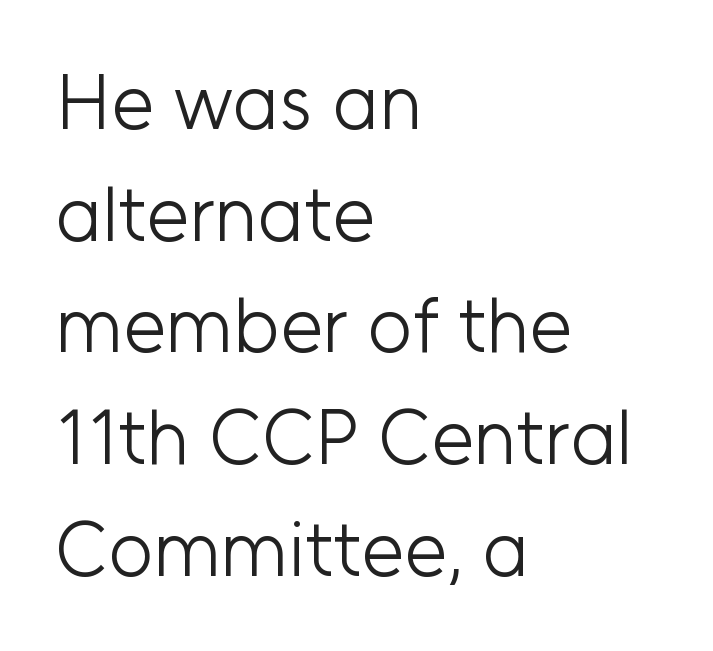
The image shows 77 px light sans-serif type, upright; set left-aligned, normal line spacing (1.45x), normal letter spacing, not underlined; low stroke contrast and a medium x-height.
